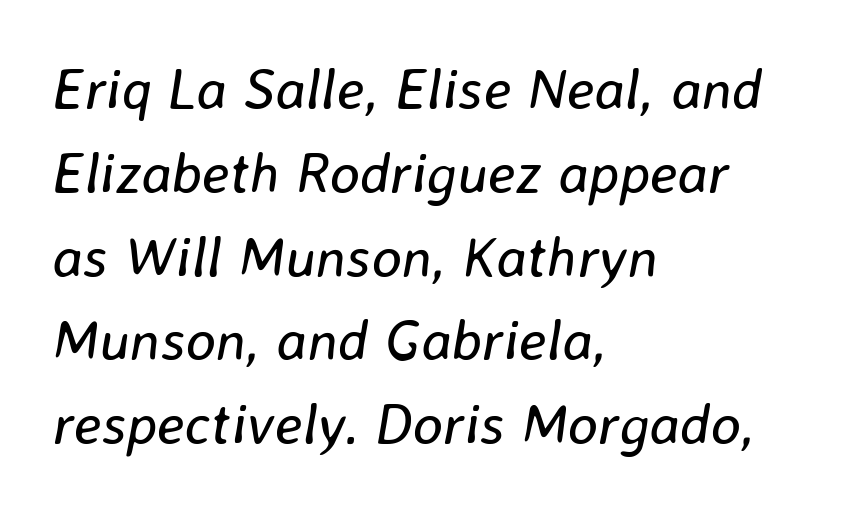
The image shows 57 px regular-weight type, italic (leaning right); set left-aligned, normal line spacing (1.47x), normal letter spacing, not underlined; low stroke contrast and a medium x-height.
